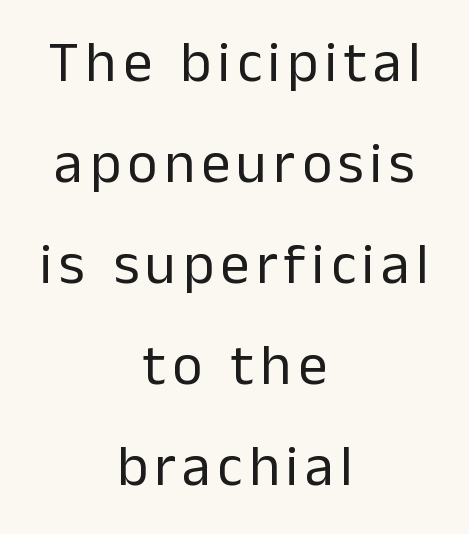
{"serif": "no", "italic": "no", "bold": "no", "weight": "regular", "width": "normal", "stroke_contrast": "low", "x_height": "medium", "monospaced": "no", "underline": "no", "align": "center", "line_spacing_ratio": 1.74, "glyph_px": 58}
